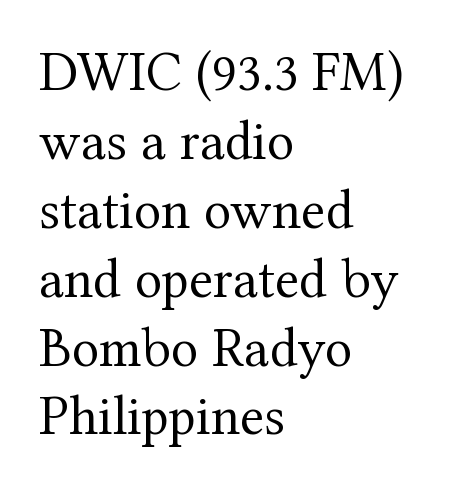
Q: Is the text bold? A: No.
Q: Is the text italic (slanted)? A: No, it is upright.
Q: Is the typeface a serif or a sans-serif typeface? A: Serif.
Q: Is the text underlined? A: No.
Q: How is the paragraph aligned? A: Left-aligned.
Q: Is the spacing between letters normal or unusually wide? A: Normal.
Q: Width (condensed, normal, or wide)? A: Normal.
Q: Stroke contrast? A: Medium.
Q: x-height? A: Medium.
Q: Monospaced? A: No.
